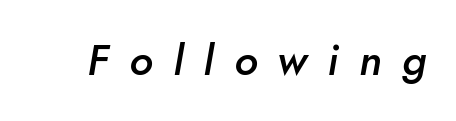
The image shows 43 px semibold type, italic (leaning right); set unusually wide letter spacing (+0.47 em), not underlined; low stroke contrast and a small x-height.
